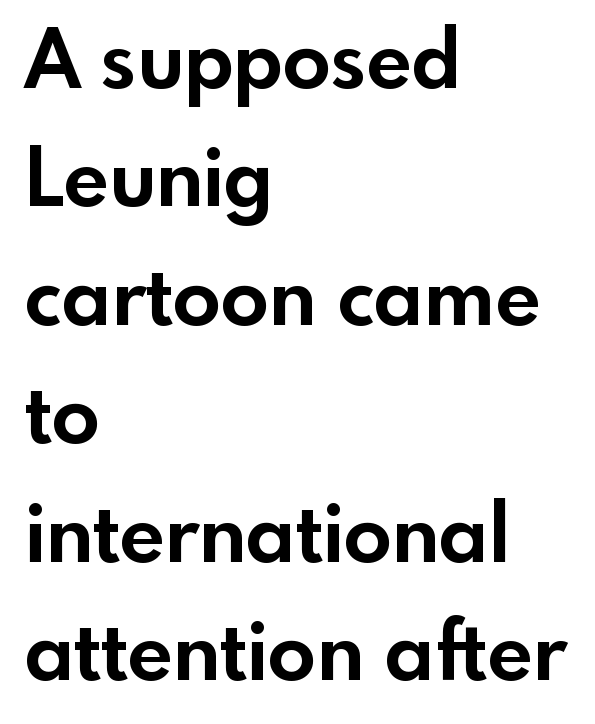
Rule under the text: the space is simply empty. Varying glyph widths throughout — classic text-font behaviour. Rows of type keep a routine distance in the vertical direction. Caption: multi-line text, flush left, ragged right. Set as a true bold cut, around the 700 mark. This rendering employs a face without finishing strokes, i.e., a sans-serif.
